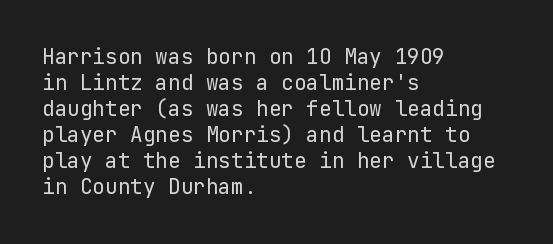
The image shows 21 px text type, upright; set left-aligned, line spacing 1.24x, normal letter spacing, not underlined.
